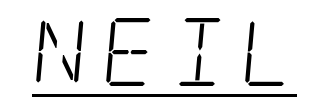
Has an underline been added? It has. Small tapered or slab feet sit at the stroke ends, so this counts as serif. The cut favours lightness, reaching ordinary text weight at its darkest. Honestly, the letter spacing is so wide it's the main thing you notice.
